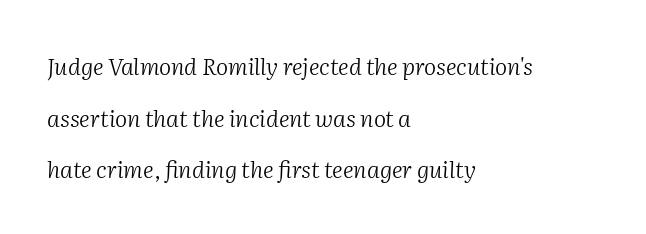
The image shows 23 px text type, italic (leaning right); set left-aligned, loose line spacing (2.24x), normal letter spacing, not underlined.
